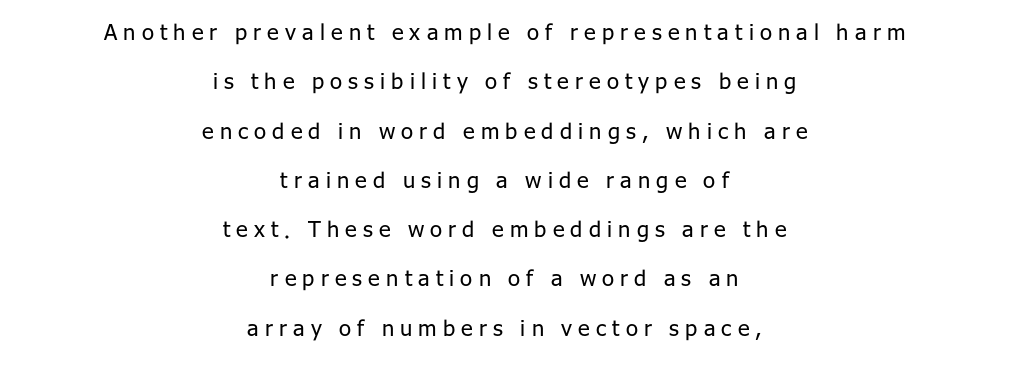
Q: Is the text bold? A: No.
Q: Is the text italic (slanted)? A: No, it is upright.
Q: Is the text underlined? A: No.
Q: How is the paragraph aligned? A: Centered.
Q: Is the spacing between letters normal or unusually wide? A: Unusually wide.
Q: Is the spacing between lines tight, normal or loose? A: Loose.
